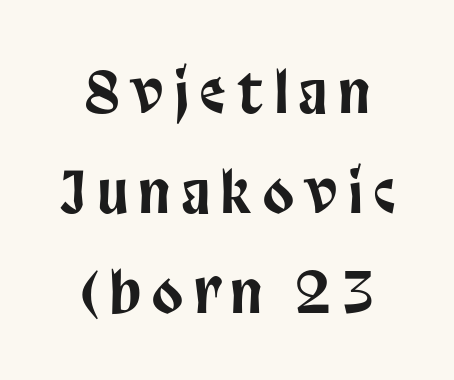
These lines are rendered in a variable-pitch font. This rendering widens character spacing well past its baseline value. The lines are quadded center. The baseline area is clear.
